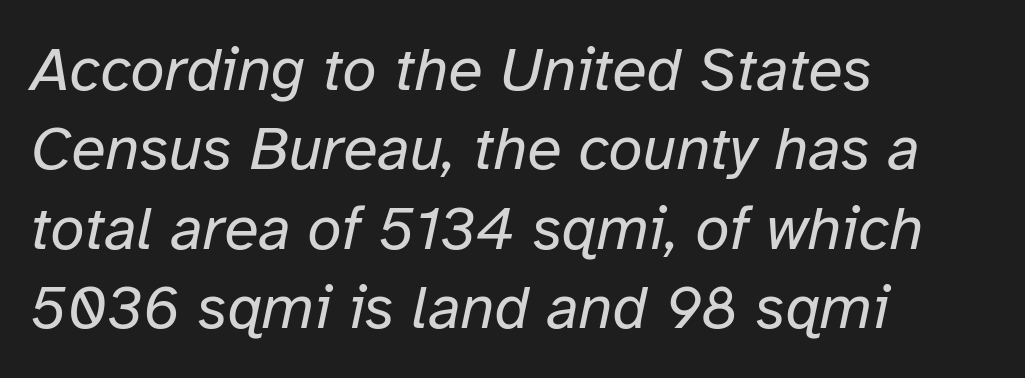
{"italic": "yes", "lean": "right", "slant_degrees": 12, "bold": "no", "weight": "regular", "width": "normal", "stroke_contrast": "low", "x_height": "medium", "monospaced": "no", "underline": "no", "align": "left", "line_spacing": "normal", "line_spacing_ratio": 1.28, "letter_spacing": "normal", "letter_spacing_em": 0.0, "glyph_px": 62}
